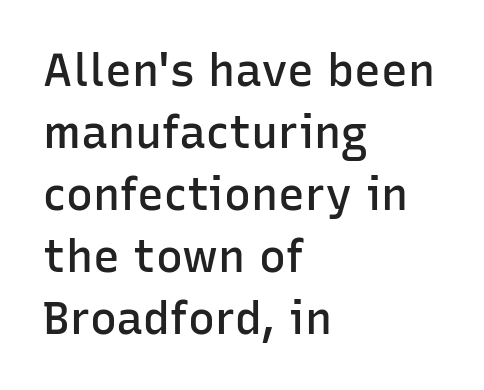
The space between consecutive lines is moderate. The rendering shows plain stroke endings on the letterforms — a sans-serif design. Character widths vary here, with narrow letters taking less room than wide ones. A semibold gives these letters moderate extra thickness, short of bold.
